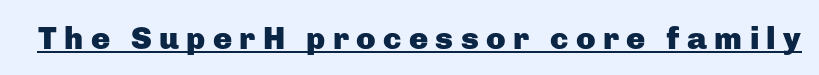
Q: Is the text bold? A: Yes.
Q: Is the text italic (slanted)? A: No, it is upright.
Q: Is the typeface a serif or a sans-serif typeface? A: Sans-serif.
Q: Is the text underlined? A: Yes.
Q: Is the spacing between letters normal or unusually wide? A: Unusually wide.
Q: Width (condensed, normal, or wide)? A: Normal.
Q: Stroke contrast? A: Low.
Q: x-height? A: Medium.
Q: Monospaced? A: No.
